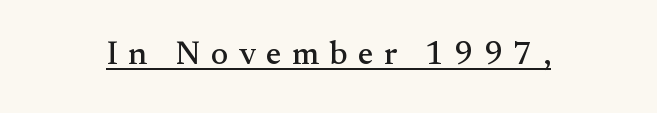
The typesetter has applied underlining to the passage shown. Is there any slant? The stems are plumb. A typesetter would call this heavily tracked-out type. The face used here is proportionally spaced, like ordinary book or web type. The type family on display is of the serif kind.
